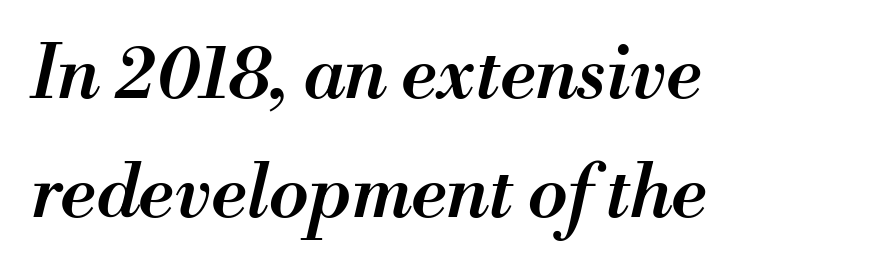
The leading is moderate, giving the passage an even texture. The baseline area is clear. Every row of glyphs begins at an identical x-position on the left. Yep, that's italic — everything's leaning.
